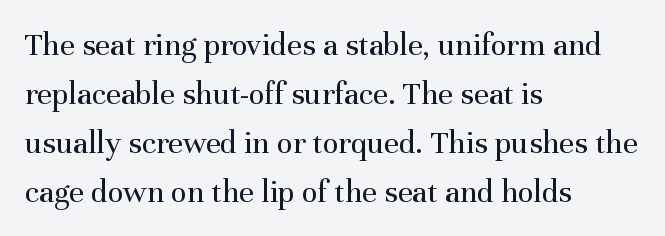
The image shows 33 px regular-weight serif type, upright; set left-aligned, normal line spacing (1.48x), normal letter spacing, not underlined; medium stroke contrast and a medium x-height.
